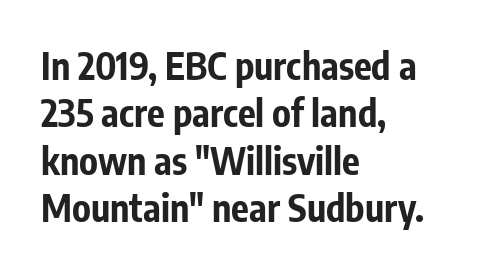
The image shows 37 px bold, condensed sans-serif type, upright; set left-aligned, normal line spacing (1.28x), normal letter spacing, not underlined; low stroke contrast and a medium x-height.
